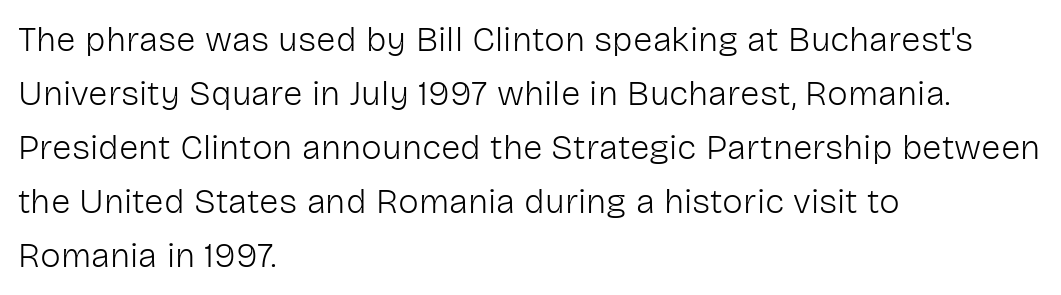
{"serif": "no", "italic": "no", "bold": "no", "weight": "light", "width": "normal", "stroke_contrast": "low", "x_height": "medium", "monospaced": "no", "underline": "no", "align": "left", "line_spacing": "normal", "line_spacing_ratio": 1.54, "letter_spacing": "normal", "letter_spacing_em": 0.0, "glyph_px": 35}
